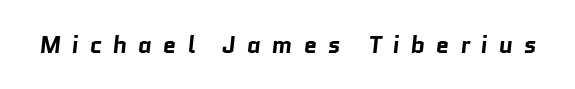
Decoration check: the copy has no underline. In terms of letterspacing, this is a distinctly airy, spread setting. A full-strength bold gives these letters their thick strokes.
